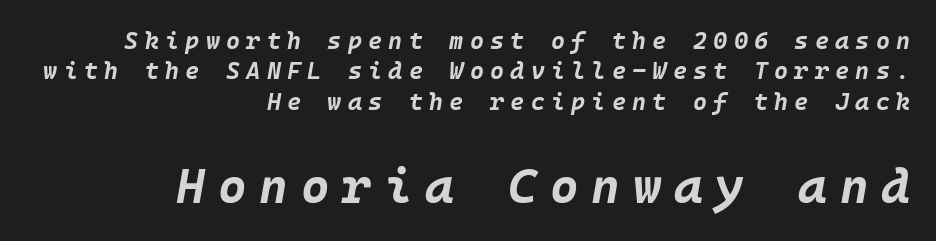
Q: Is the text bold? A: Yes.
Q: Is the text italic (slanted)? A: Yes, it leans right by about 10 degrees.
Q: Is the text underlined? A: No.
Q: How is the paragraph aligned? A: Right-aligned.
Q: Is the spacing between letters normal or unusually wide? A: Unusually wide.
Q: Is the spacing between lines tight, normal or loose? A: Normal.
Q: Which block of text is set in a larger size, the first (top) or the second (bottom)? A: The second (bottom) one.
Q: Width (condensed, normal, or wide)? A: Normal.
Q: Stroke contrast? A: Low.
Q: x-height? A: Large.
